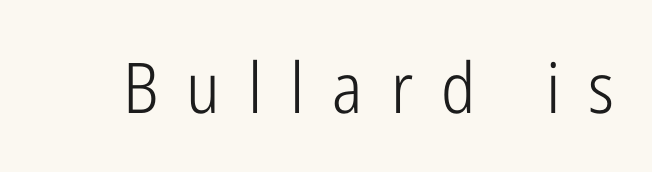
{"serif": "no", "italic": "no", "bold": "no", "weight": "light", "width": "condensed", "stroke_contrast": "low", "x_height": "medium", "monospaced": "no", "underline": "no", "letter_spacing": "wide", "letter_spacing_em": 0.4, "glyph_px": 70}
